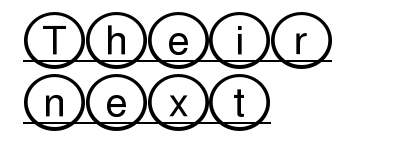
{"italic": "no", "width": "wide", "x_height": "large", "underline": "yes", "align": "left", "line_spacing": "normal", "line_spacing_ratio": 1.56, "letter_spacing": "normal", "letter_spacing_em": 0.0, "glyph_px": 40}
